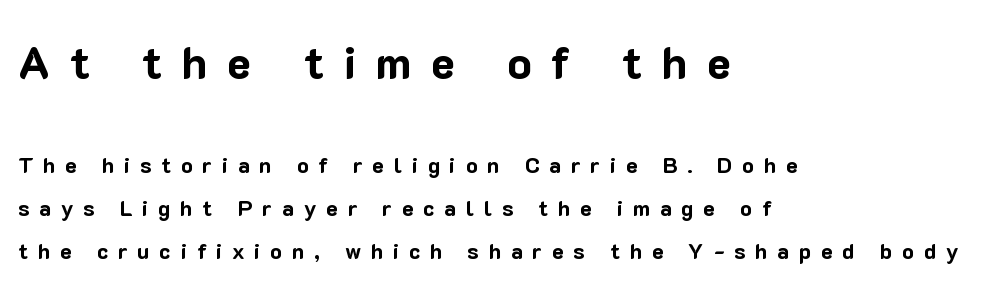
Bare-footed words on every line. Alignment: flush left. Does the bottom block carry the larger type? No, the top block does. The lettering stays uniformly vertical, giving the passage a roman look.
